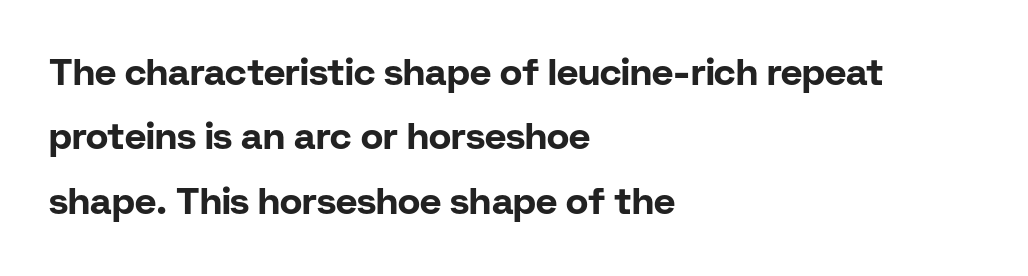
{"serif": "no", "italic": "no", "bold": "yes", "weight": "bold", "width": "normal", "stroke_contrast": "low", "x_height": "medium", "monospaced": "no", "underline": "no", "align": "left", "line_spacing_ratio": 1.74, "letter_spacing": "normal", "letter_spacing_em": 0.0, "glyph_px": 37}
